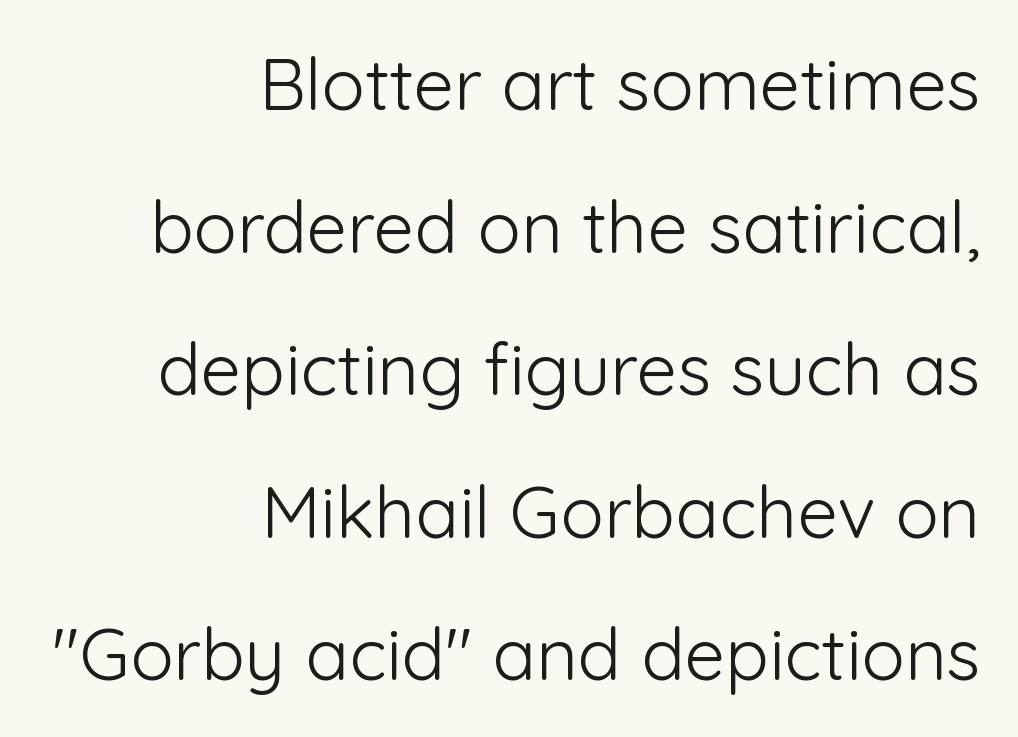
{"serif": "no", "italic": "no", "bold": "no", "weight": "light", "width": "normal", "stroke_contrast": "low", "x_height": "medium", "monospaced": "no", "underline": "no", "align": "right", "line_spacing": "loose", "line_spacing_ratio": 1.98, "letter_spacing": "normal", "letter_spacing_em": 0.0, "glyph_px": 72}
